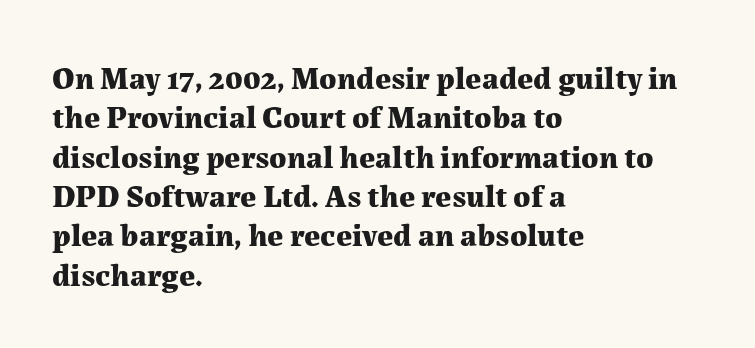
Q: Is the text bold? A: Yes.
Q: Is the text italic (slanted)? A: No, it is upright.
Q: Is the typeface a serif or a sans-serif typeface? A: Serif.
Q: Is the text underlined? A: No.
Q: How is the paragraph aligned? A: Left-aligned.
Q: Is the spacing between letters normal or unusually wide? A: Normal.
Q: Width (condensed, normal, or wide)? A: Normal.
Q: Stroke contrast? A: Medium.
Q: x-height? A: Medium.
Q: Monospaced? A: No.
